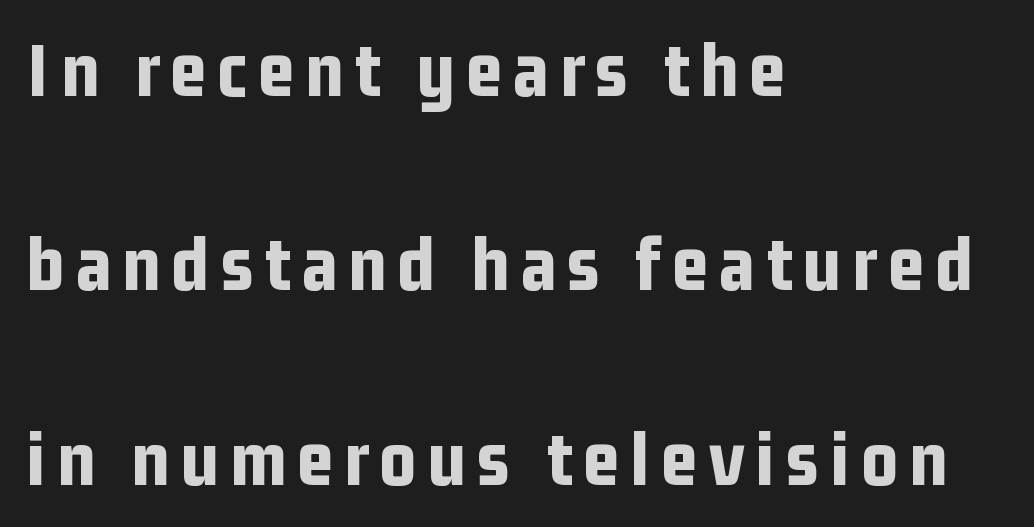
The image shows 79 px bold, condensed sans-serif type, upright; set left-aligned, loose line spacing (2.46x), not underlined; low stroke contrast and a medium x-height.
